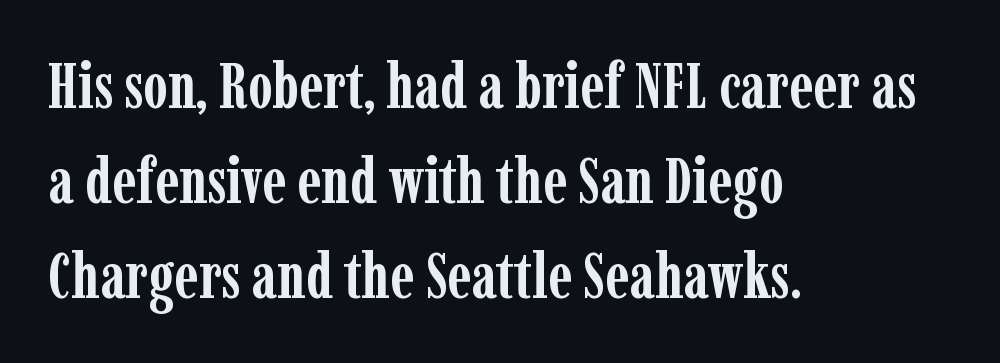
{"serif": "yes", "italic": "no", "bold": "yes", "weight": "semibold", "width": "condensed", "stroke_contrast": "low", "x_height": "medium", "monospaced": "no", "underline": "no", "align": "left", "line_spacing": "normal", "line_spacing_ratio": 1.51, "letter_spacing": "normal", "letter_spacing_em": 0.0, "glyph_px": 63}
